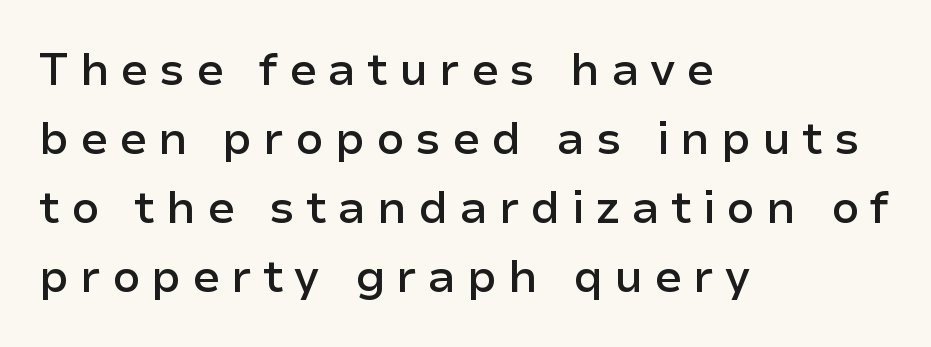
{"serif": "no", "italic": "no", "bold": "semi", "weight": "semibold", "width": "normal", "stroke_contrast": "low", "x_height": "medium", "monospaced": "no", "underline": "no", "align": "left", "line_spacing": "normal", "line_spacing_ratio": 1.53, "letter_spacing": "wide", "letter_spacing_em": 0.24, "glyph_px": 45}
